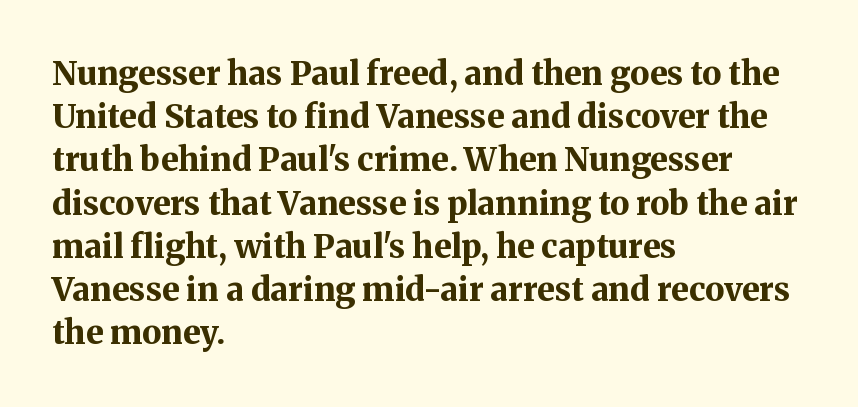
{"serif": "yes", "italic": "no", "bold": "yes", "weight": "bold", "width": "normal", "stroke_contrast": "medium", "x_height": "medium", "monospaced": "no", "underline": "no", "align": "left", "line_spacing": "normal", "line_spacing_ratio": 1.31, "letter_spacing": "normal", "letter_spacing_em": 0.0, "glyph_px": 33}
